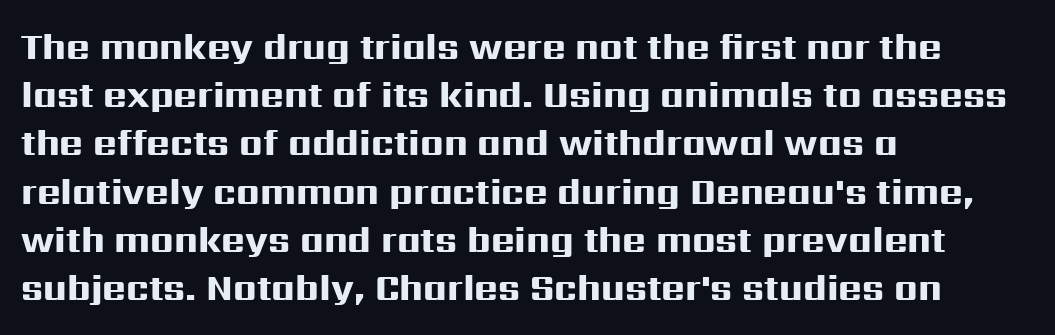
{"serif": "no", "italic": "no", "bold": "yes", "weight": "heavy", "width": "wide", "stroke_contrast": "high", "x_height": "medium", "monospaced": "no", "underline": "no", "align": "left", "line_spacing": "normal", "line_spacing_ratio": 1.34, "letter_spacing": "normal", "letter_spacing_em": 0.0, "glyph_px": 36}
